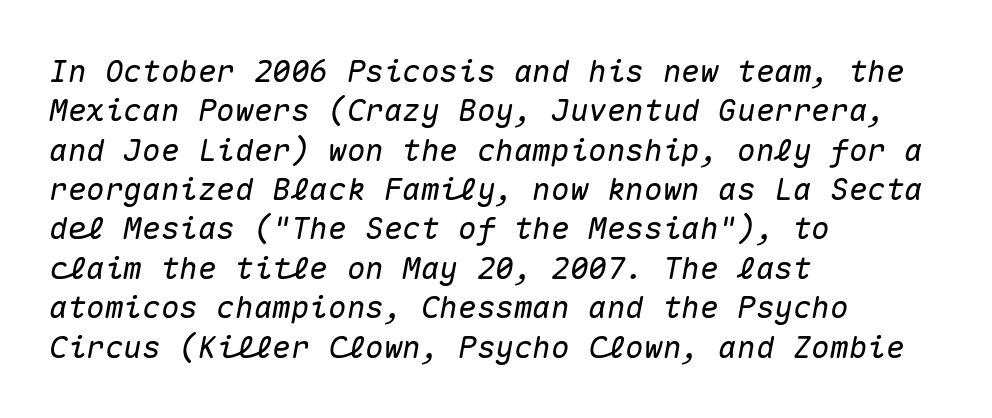
The image shows 31 px text type, italic (leaning right), monospaced; set left-aligned, normal line spacing (1.27x), normal letter spacing, not underlined; medium stroke contrast and a medium x-height.
